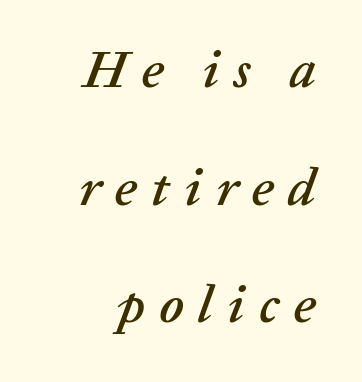
Characters follow at a spacing far wider than the type designer built in. Lines of text with bare space underneath. Tall strokes in this sample are angled rather than plumb. These lines stand farther apart than default settings would place them. A typesetter would call this proportional, since set widths differ per character.
